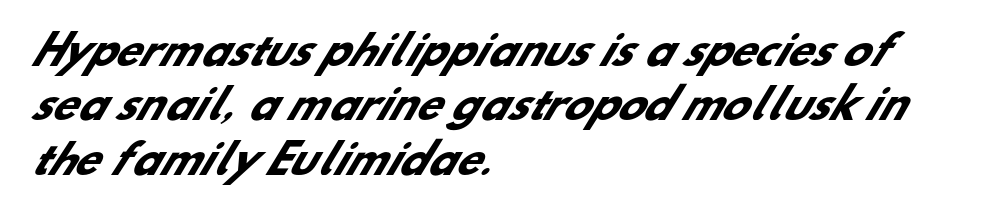
{"serif": "no", "bold": "yes", "weight": "heavy", "width": "normal", "stroke_contrast": "low", "x_height": "small", "monospaced": "no", "underline": "no", "align": "left", "line_spacing": "normal", "line_spacing_ratio": 1.36, "letter_spacing": "normal", "letter_spacing_em": 0.0, "glyph_px": 40}
